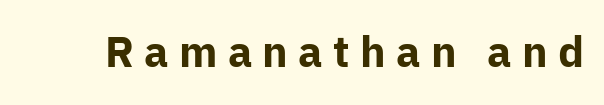
{"serif": "no", "italic": "no", "bold": "yes", "weight": "bold", "width": "normal", "stroke_contrast": "low", "x_height": "medium", "monospaced": "no", "underline": "no", "letter_spacing": "wide", "letter_spacing_em": 0.24, "glyph_px": 43}
